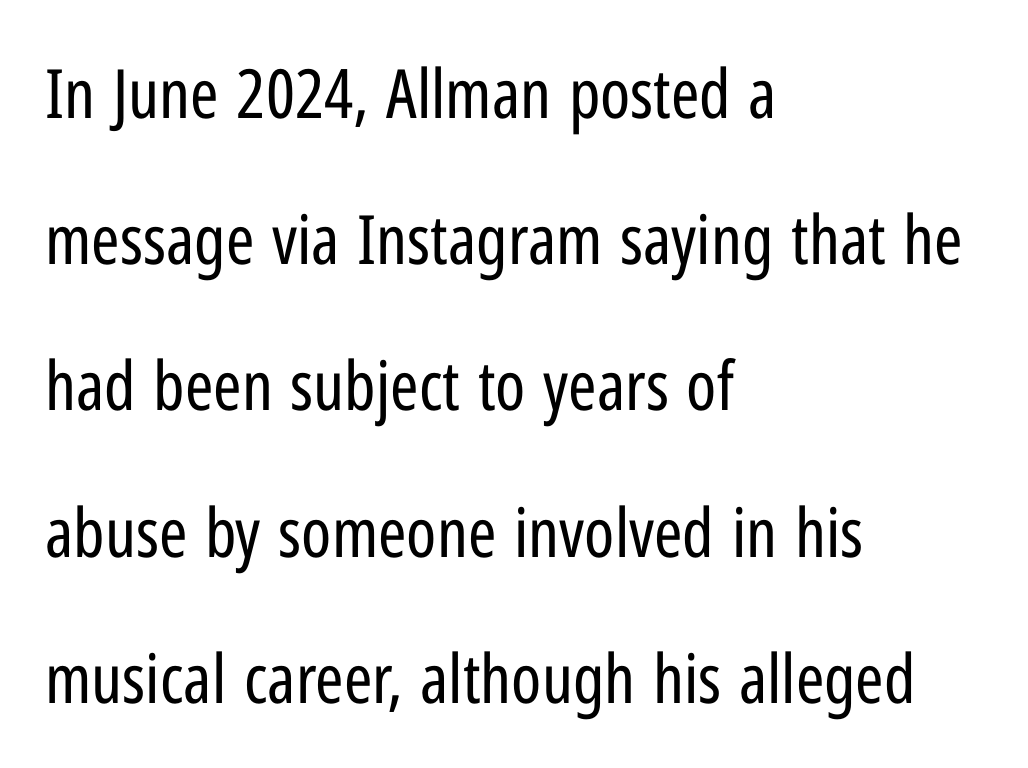
The image shows 68 px regular-weight, condensed sans-serif type, upright; set left-aligned, loose line spacing (2.15x), normal letter spacing, not underlined; low stroke contrast and a medium x-height.
